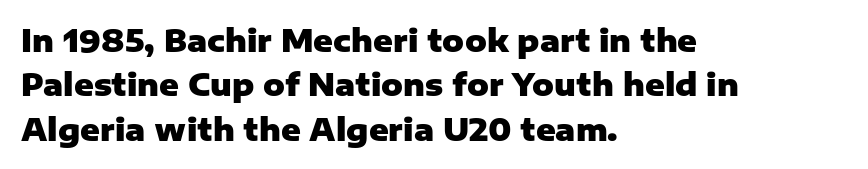
Q: Is the text bold? A: Yes.
Q: Is the text italic (slanted)? A: No, it is upright.
Q: Is the typeface a serif or a sans-serif typeface? A: Sans-serif.
Q: Is the text underlined? A: No.
Q: How is the paragraph aligned? A: Left-aligned.
Q: Is the spacing between letters normal or unusually wide? A: Normal.
Q: Is the spacing between lines tight, normal or loose? A: Normal.
Q: Width (condensed, normal, or wide)? A: Normal.
Q: Stroke contrast? A: Low.
Q: x-height? A: Medium.
Q: Monospaced? A: No.
